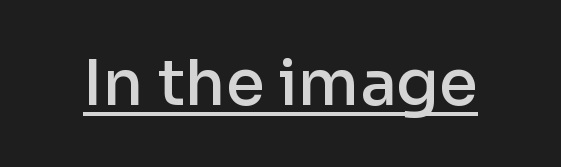
Q: Is the text bold? A: Semi-bold.
Q: Is the text italic (slanted)? A: No, it is upright.
Q: Is the typeface a serif or a sans-serif typeface? A: Sans-serif.
Q: Is the text underlined? A: Yes.
Q: Is the spacing between letters normal or unusually wide? A: Normal.
Q: Width (condensed, normal, or wide)? A: Normal.
Q: Stroke contrast? A: Low.
Q: x-height? A: Medium.
Q: Monospaced? A: No.
